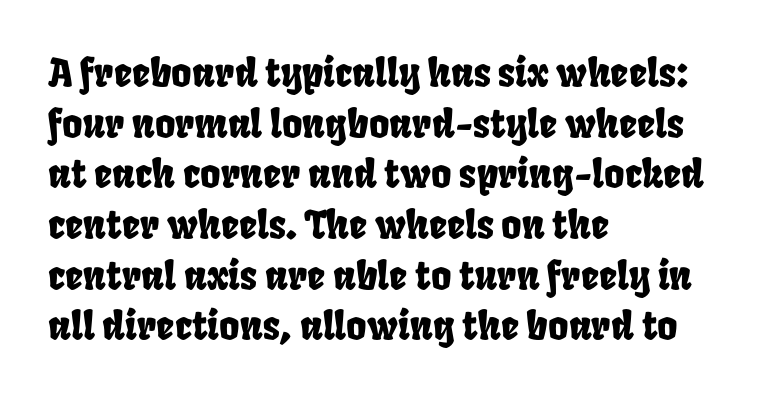
The image shows 39 px condensed type; set left-aligned, normal line spacing (1.3x), normal letter spacing, not underlined; low stroke contrast and a large x-height.
